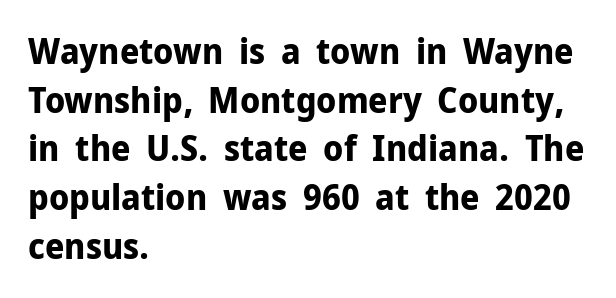
The letters sit at their default tracking, neither squeezed nor spread. The lines sit at an ordinary, default distance from one another. On the weight axis this lands at bold, roughly 700. The characters display no serif detailing; their extremities are plain. Character widths vary here, with narrow letters taking less room than wide ones. When letters stand straight like this, we call the style roman or upright.
